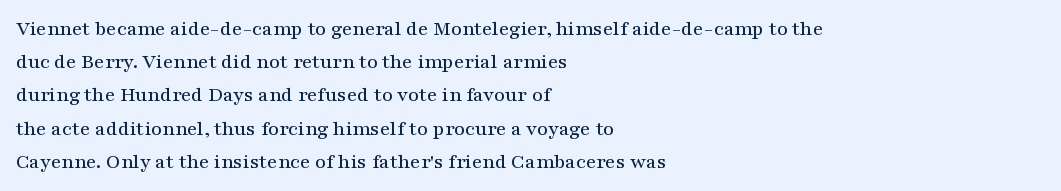
{"italic": "no", "underline": "no", "align": "left", "line_spacing": "normal", "line_spacing_ratio": 1.58, "letter_spacing": "normal", "letter_spacing_em": 0.0, "glyph_px": 21}
